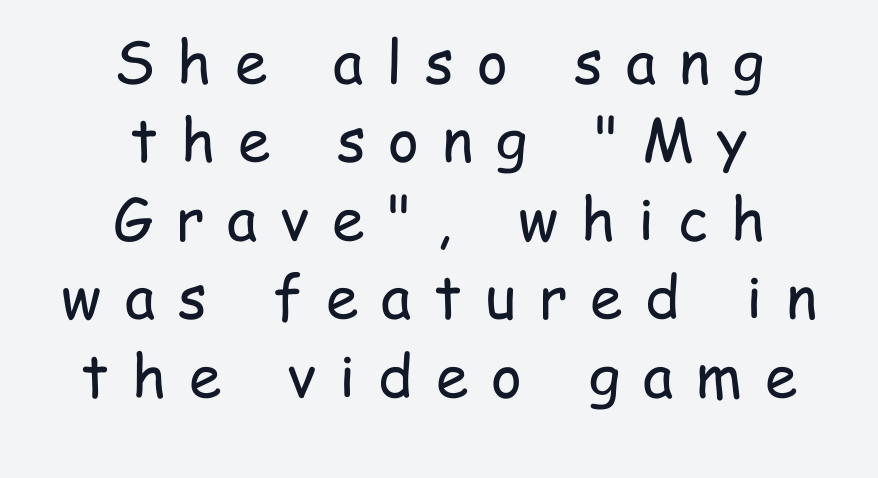
Q: Is the text bold? A: No.
Q: Is the text italic (slanted)? A: No, it is upright.
Q: Is the typeface a serif or a sans-serif typeface? A: Sans-serif.
Q: Is the text underlined? A: No.
Q: How is the paragraph aligned? A: Centered.
Q: Is the spacing between letters normal or unusually wide? A: Unusually wide.
Q: Is the spacing between lines tight, normal or loose? A: Normal.
Q: Width (condensed, normal, or wide)? A: Condensed.
Q: Stroke contrast? A: Low.
Q: x-height? A: Medium.
Q: Monospaced? A: No.
